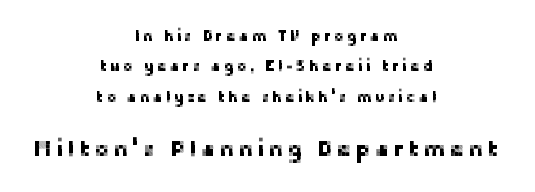
Q: Is the text italic (slanted)? A: No, it is upright.
Q: Is the text underlined? A: No.
Q: How is the paragraph aligned? A: Centered.
Q: Is the spacing between lines tight, normal or loose? A: Loose.
Q: Which block of text is set in a larger size, the first (top) or the second (bottom)? A: The second (bottom) one.
